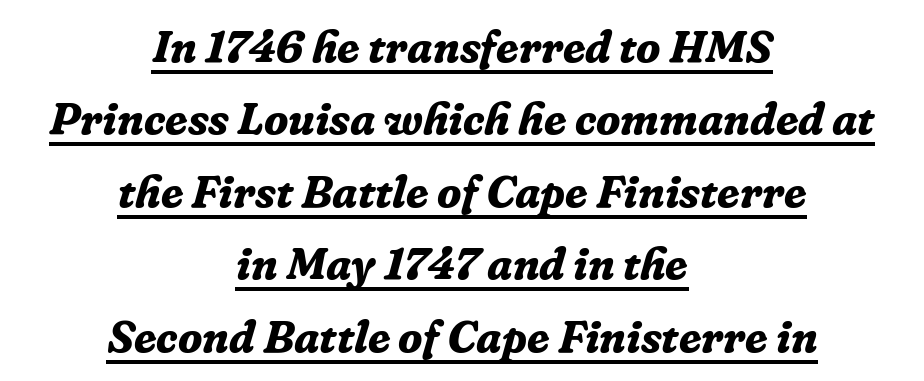
{"serif": "yes", "italic": "yes", "lean": "right", "slant_degrees": 16, "bold": "yes", "weight": "bold", "width": "normal", "stroke_contrast": "low", "x_height": "medium", "monospaced": "no", "underline": "yes", "align": "center", "line_spacing": "normal", "line_spacing_ratio": 1.61, "letter_spacing": "normal", "letter_spacing_em": 0.0, "glyph_px": 45}
